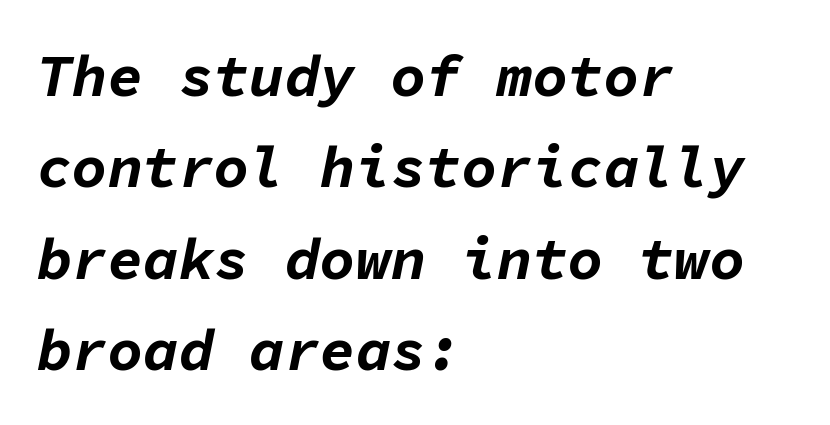
Yep, that's italic — everything's leaning. Leading: standard. Every letter is thick-stroked: bold, no question. Is the letter spacing exaggerated? No — it looks like the ordinary default. Any mark beneath the type? The region is blank. The lines are quadded left.
